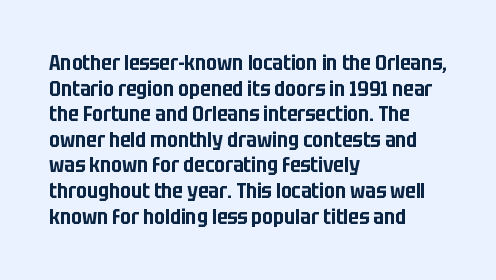
{"italic": "no", "underline": "no", "align": "left", "line_spacing_ratio": 1.22, "letter_spacing": "normal", "letter_spacing_em": 0.0, "glyph_px": 21}
